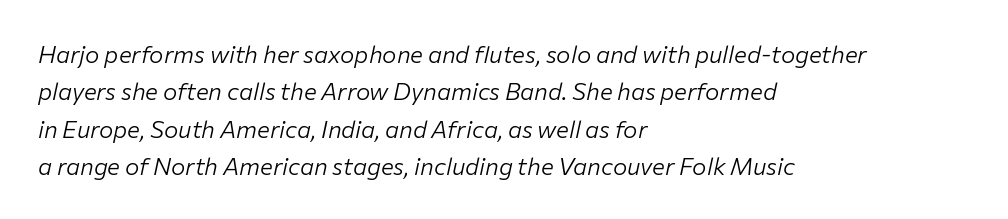
{"italic": "yes", "lean": "right", "slant_degrees": 12, "bold": "no", "underline": "no", "align": "left", "line_spacing": "normal", "line_spacing_ratio": 1.56, "letter_spacing": "normal", "letter_spacing_em": 0.0, "glyph_px": 24}
